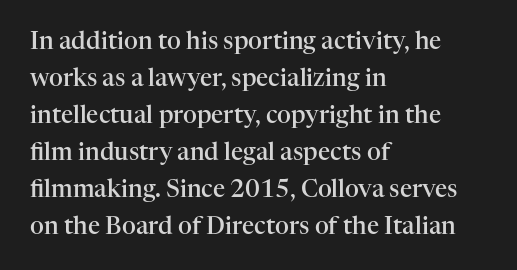
Q: Is the text bold? A: Semi-bold.
Q: Is the text italic (slanted)? A: No, it is upright.
Q: Is the text underlined? A: No.
Q: How is the paragraph aligned? A: Left-aligned.
Q: Is the spacing between letters normal or unusually wide? A: Normal.
Q: Is the spacing between lines tight, normal or loose? A: Normal.
